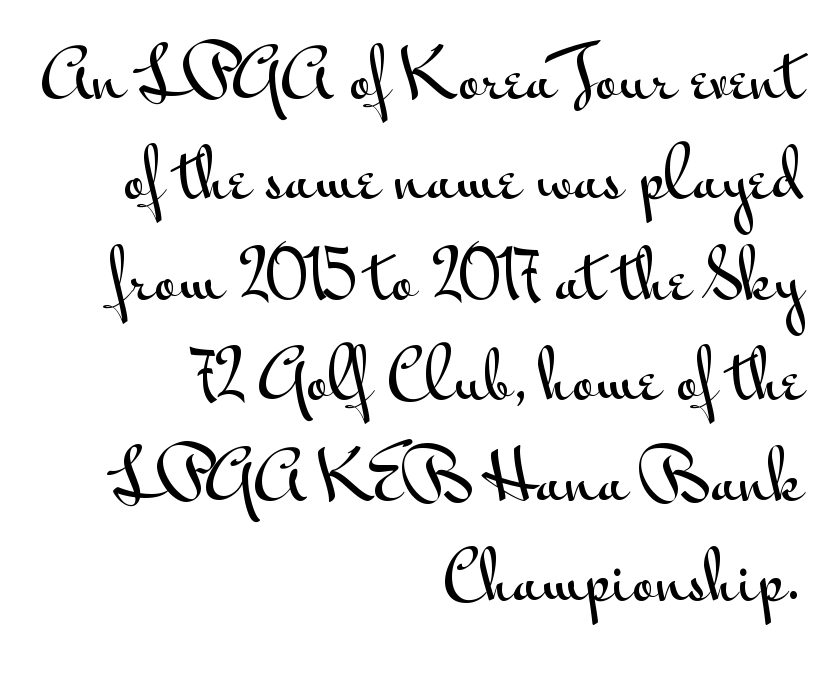
The image shows 64 px wide sans-serif type; set right-aligned, normal line spacing (1.57x), normal letter spacing, not underlined; medium stroke contrast and a small x-height.
